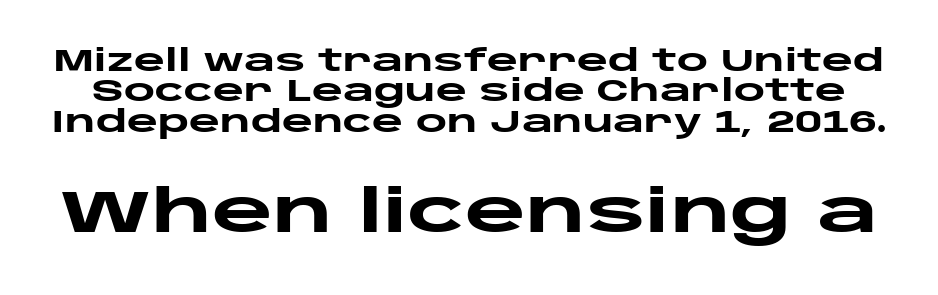
This sample uses an upright cut, with every glyph sitting square on the baseline. These lines are composed in type without serifs. Descenders are the only things crossing below the line. Do the characters align in a grid? No, the font is proportional. Does the bottom block carry the larger type? Yes, it does.
